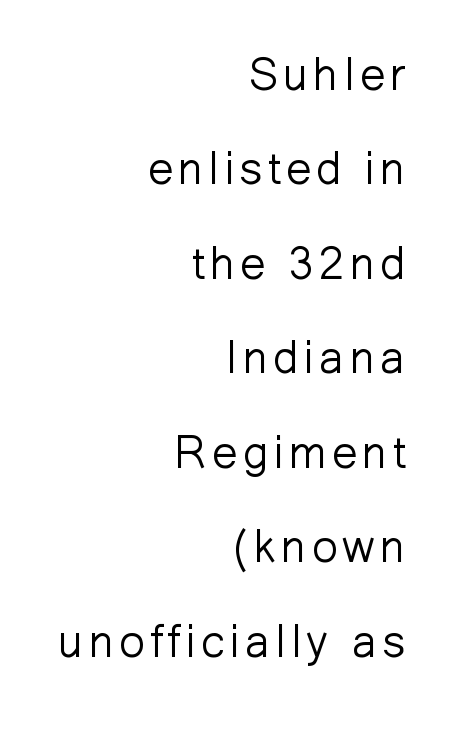
{"serif": "no", "italic": "no", "bold": "no", "weight": "light", "width": "normal", "stroke_contrast": "low", "x_height": "medium", "monospaced": "no", "underline": "no", "align": "right", "line_spacing": "loose", "line_spacing_ratio": 2.1, "glyph_px": 45}
